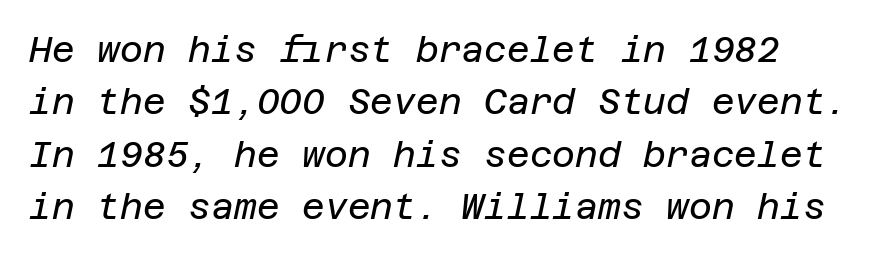
How would I describe the line gaps? Plain and ordinary. Descenders are the only things crossing below the line. The horizontal fit of the characters is conventional and even. Stroke thickness stays within the range of a standard reading face or lighter. It's the slanting kind of type.
